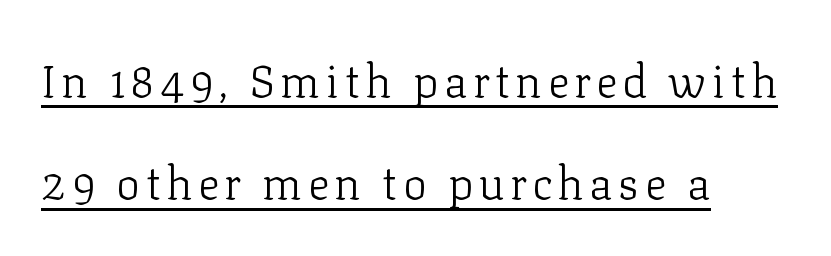
Q: Is the text bold? A: No.
Q: Is the text italic (slanted)? A: No, it is upright.
Q: Is the typeface a serif or a sans-serif typeface? A: Serif.
Q: Is the text underlined? A: Yes.
Q: How is the paragraph aligned? A: Left-aligned.
Q: Is the spacing between lines tight, normal or loose? A: Loose.
Q: Width (condensed, normal, or wide)? A: Normal.
Q: Stroke contrast? A: Low.
Q: x-height? A: Medium.
Q: Monospaced? A: No.
